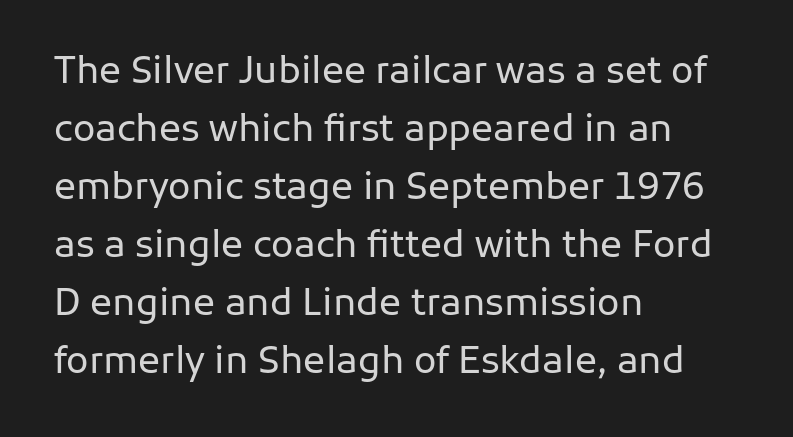
Q: Is the text bold? A: No.
Q: Is the text italic (slanted)? A: No, it is upright.
Q: Is the typeface a serif or a sans-serif typeface? A: Sans-serif.
Q: Is the text underlined? A: No.
Q: How is the paragraph aligned? A: Left-aligned.
Q: Is the spacing between letters normal or unusually wide? A: Normal.
Q: Is the spacing between lines tight, normal or loose? A: Normal.
Q: Width (condensed, normal, or wide)? A: Normal.
Q: Stroke contrast? A: Low.
Q: x-height? A: Medium.
Q: Monospaced? A: No.
